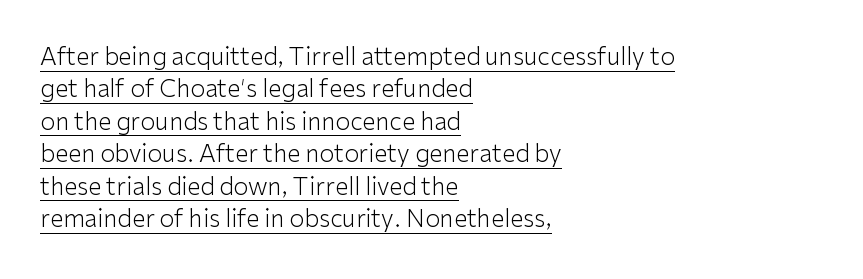
The lettering stays uniformly vertical, giving the passage a roman look. The vertical gap from one line to the next is medium. Line beginnings align vertically; line endings do not. Nobody touched the tracking dial on this one. Caption: face not bold, strokes unweighted. Honestly, the underline is the first thing you notice here.
